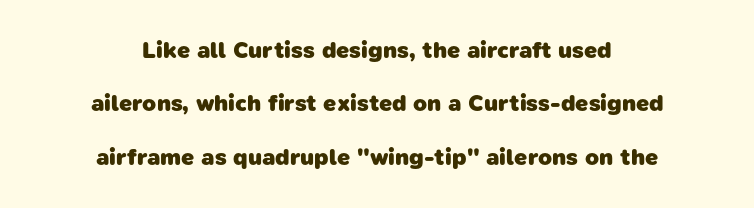
Q: Is the text bold? A: Yes.
Q: Is the text underlined? A: No.
Q: How is the paragraph aligned? A: Centered.
Q: Is the spacing between letters normal or unusually wide? A: Normal.
Q: Is the spacing between lines tight, normal or loose? A: Loose.
